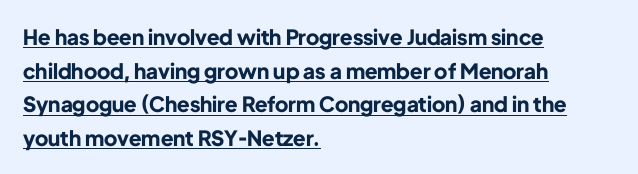
{"italic": "no", "bold": "yes", "underline": "yes", "align": "left", "line_spacing": "normal", "line_spacing_ratio": 1.6, "letter_spacing": "normal", "letter_spacing_em": 0.0, "glyph_px": 21}
